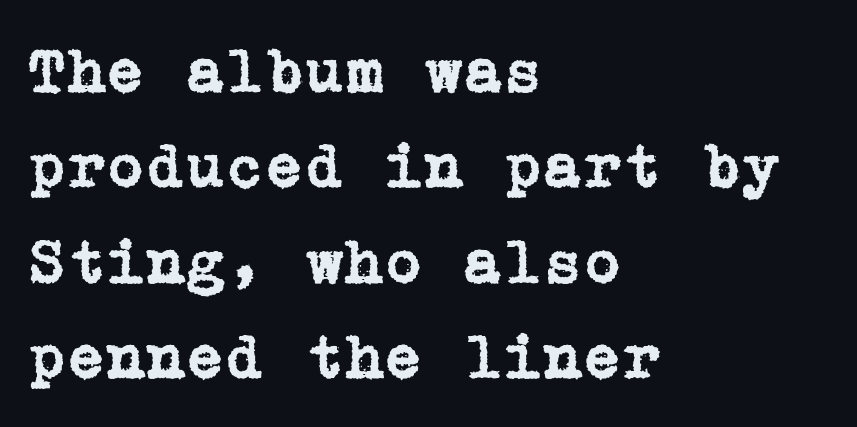
{"serif": "yes", "italic": "no", "width": "normal", "stroke_contrast": "low", "x_height": "medium", "underline": "no", "align": "left", "line_spacing": "normal", "line_spacing_ratio": 1.49, "letter_spacing": "normal", "letter_spacing_em": 0.0, "glyph_px": 64}
